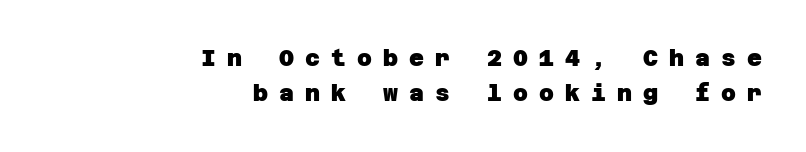
Glance below the letters and you will spot only blank space. The passage shown has open, widely tracked lettering throughout. Notice how the passage keeps a crisp vertical edge on the right only. Chunky letters — that's bold for sure. Line spacing here is normal.
